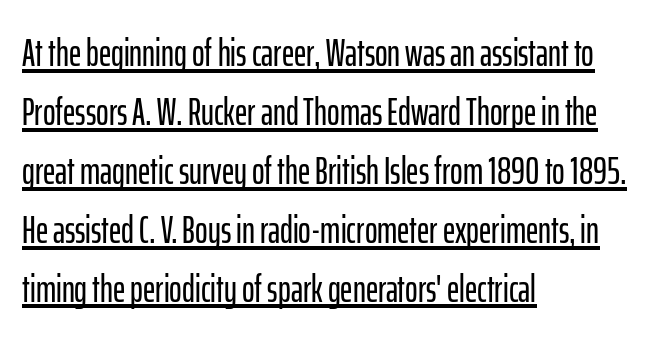
The image shows 38 px condensed sans-serif type, upright; set left-aligned, normal line spacing (1.55x), normal letter spacing, underlined; low stroke contrast and a medium x-height.
